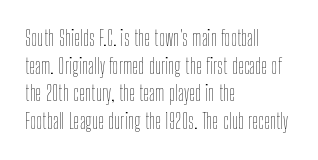
The image shows 21 px text type, upright; set left-aligned, normal line spacing (1.32x), normal letter spacing, not underlined.
